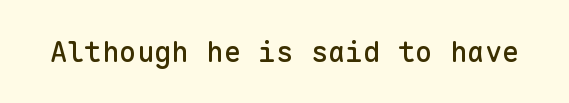
The image shows 29 px sans-serif type, upright, monospaced; set normal letter spacing, not underlined; low stroke contrast and a medium x-height.
